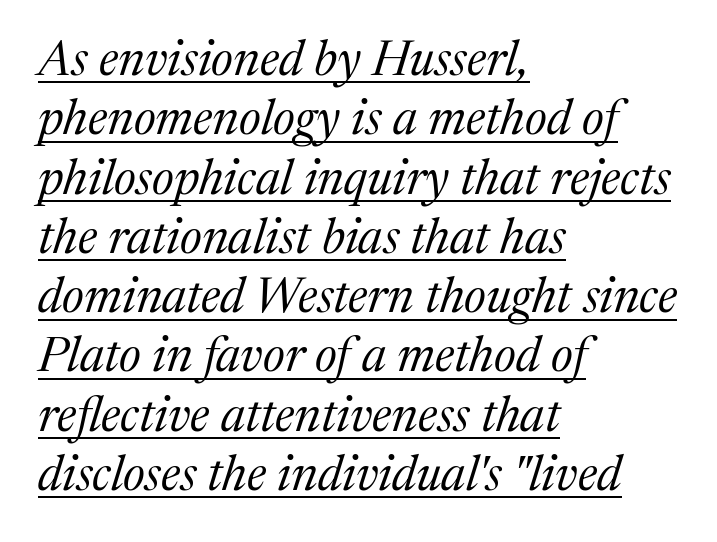
The rendering keeps characters at their native spacing. The rendering applies a slant to the glyphs. Line starts are locked; line ends wander. Is there an underline? Yes — a line sits under the letters. These lines are rendered in a variable-pitch font.
